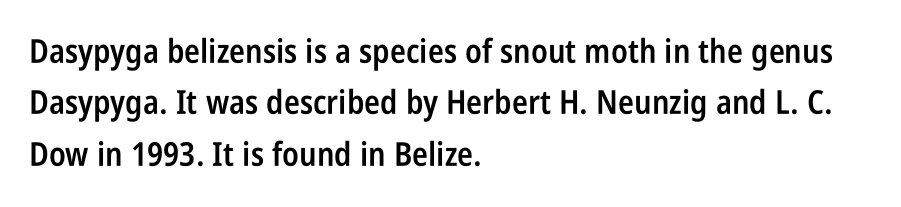
{"serif": "no", "italic": "no", "bold": "semi", "weight": "semibold", "width": "condensed", "stroke_contrast": "low", "x_height": "large", "monospaced": "no", "underline": "no", "align": "left", "line_spacing": "normal", "line_spacing_ratio": 1.56, "letter_spacing": "normal", "letter_spacing_em": 0.0, "glyph_px": 33}
